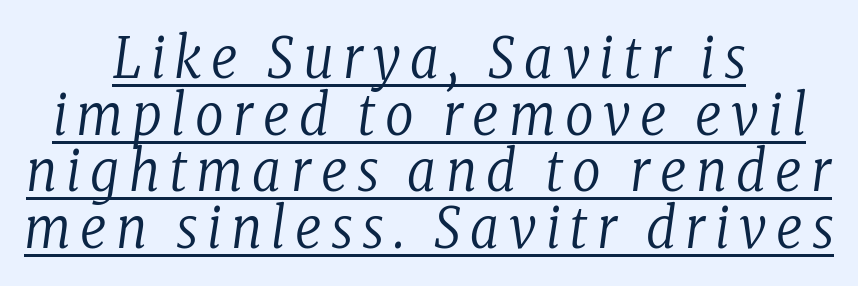
Q: Is the text bold? A: No.
Q: Is the text italic (slanted)? A: Yes, it leans right by about 8 degrees.
Q: Is the typeface a serif or a sans-serif typeface? A: Serif.
Q: Is the text underlined? A: Yes.
Q: How is the paragraph aligned? A: Centered.
Q: Is the spacing between lines tight, normal or loose? A: Tight.
Q: Width (condensed, normal, or wide)? A: Condensed.
Q: Stroke contrast? A: Low.
Q: x-height? A: Medium.
Q: Monospaced? A: No.
